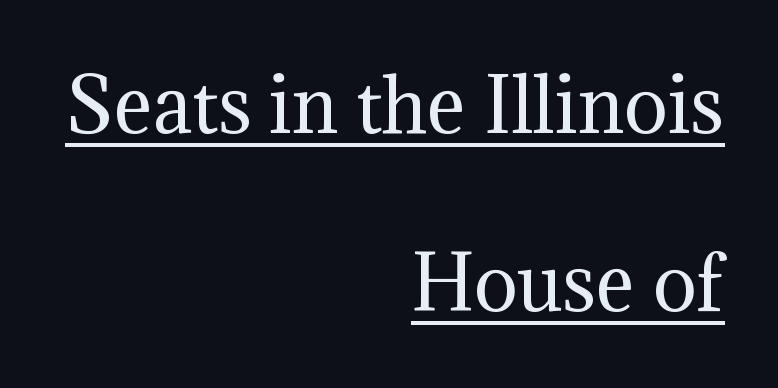
{"serif": "yes", "italic": "no", "bold": "no", "weight": "regular", "width": "normal", "stroke_contrast": "medium", "x_height": "medium", "monospaced": "no", "underline": "yes", "align": "right", "line_spacing": "loose", "line_spacing_ratio": 2.44, "letter_spacing": "normal", "letter_spacing_em": 0.0, "glyph_px": 73}
